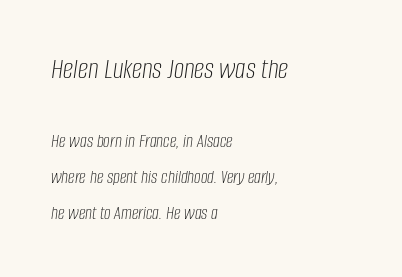
A typesetter would call this proportional, since set widths differ per character. Style check: oblique. Stroke mass is kept to a normal reading level or below. Loosely led — the rows are spread out.
